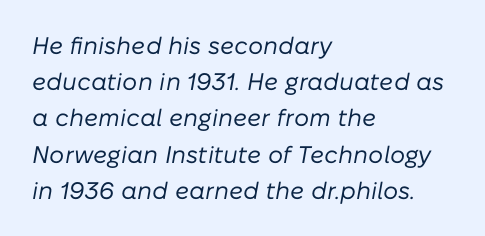
{"italic": "yes", "lean": "right", "slant_degrees": 10, "bold": "no", "underline": "no", "align": "left", "line_spacing": "normal", "line_spacing_ratio": 1.51, "letter_spacing": "normal", "letter_spacing_em": 0.0, "glyph_px": 24}
